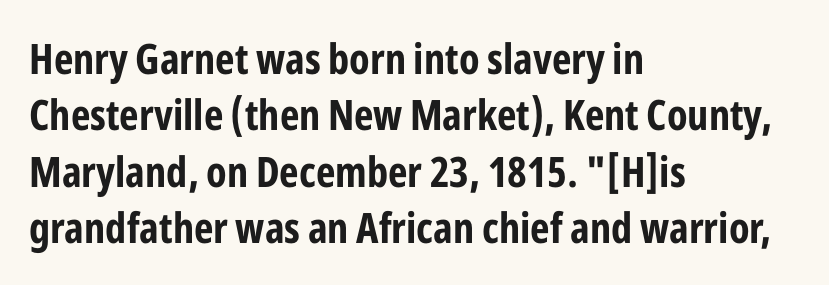
The image shows 42 px bold, condensed sans-serif type, upright; set left-aligned, normal line spacing (1.34x), normal letter spacing, not underlined; low stroke contrast and a medium x-height.
